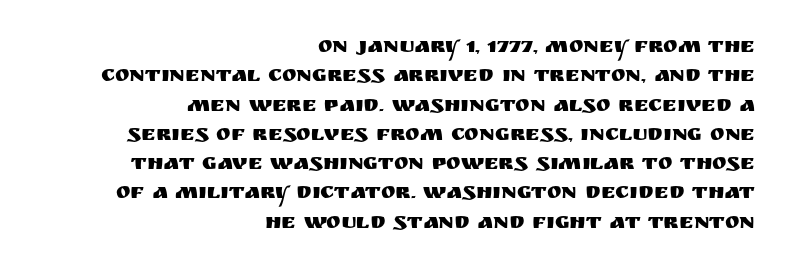
Q: Is the text italic (slanted)? A: No, it is upright.
Q: Is the text underlined? A: No.
Q: How is the paragraph aligned? A: Right-aligned.
Q: Is the spacing between letters normal or unusually wide? A: Normal.
Q: Is the spacing between lines tight, normal or loose? A: Normal.
